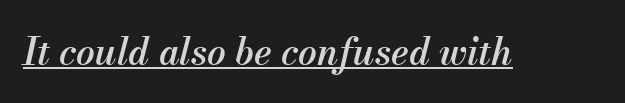
The image shows 37 px semibold type, italic (leaning right); set normal letter spacing, underlined; medium stroke contrast and a small x-height.
